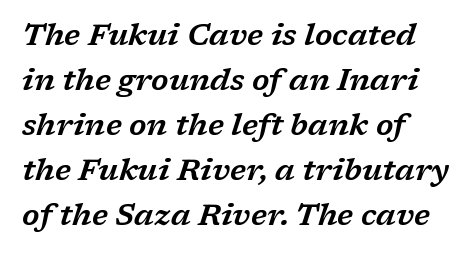
The lettering tilts uniformly, giving the passage an italic look. Glyph-to-glyph distance matches everyday printed text. Spacing verdict: proportional, widths tailored to each character. The space beneath each line is pristine and unruled. Font category for this specimen: serif. One-word summary of the alignment: left.
